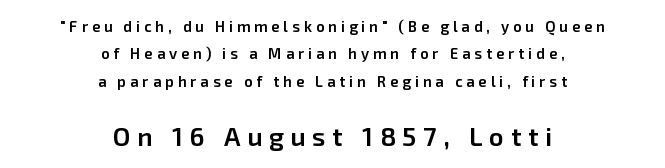
The image shows 26 px text type, upright; set centered, line spacing 1.82x, unusually wide letter spacing (+0.26 em), not underlined; the second (bottom) block is 1.73x larger.
